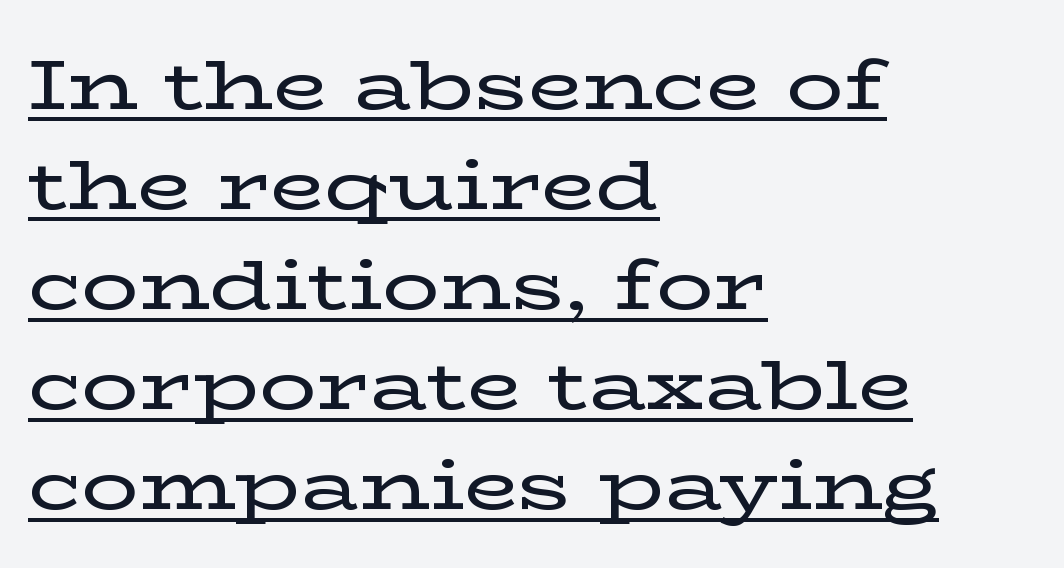
Do the characters align in a grid? No, the font is proportional. The font family rendered here belongs to the serif group. Here the glyphs are tracked normally, forming tight word shapes. The letters stand straight up with perfectly vertical stems.
